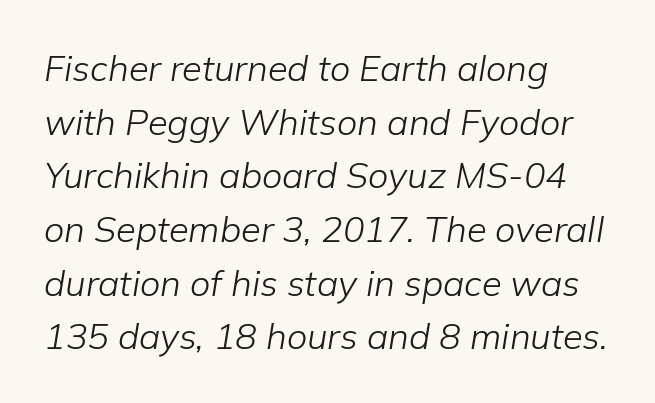
Character widths vary here, with narrow letters taking less room than wide ones. In terms of letterspacing, this is plain default setting. Plain, unruled lines of type. Weight: regular or lighter. In terms of leading, this rendering sits right in the middle.
